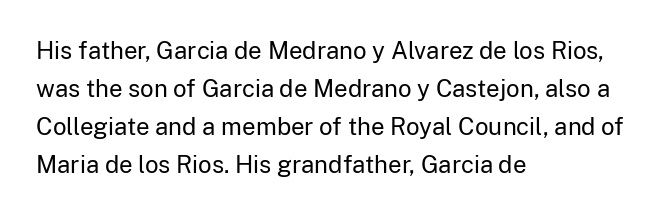
The image shows 24 px text type, upright; set left-aligned, normal line spacing (1.58x), normal letter spacing, not underlined.
